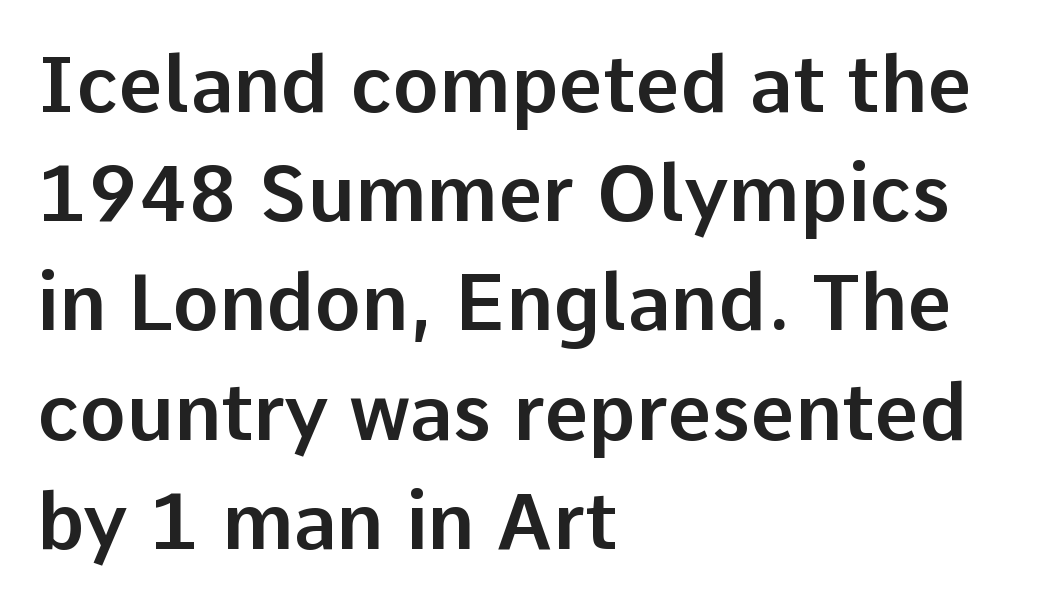
Look at the bottom of the vertical strokes: they stop flat, with no serifs. Style check: upright. Do the characters align in a grid? No, the font is proportional. Short note: letters normally spaced.
